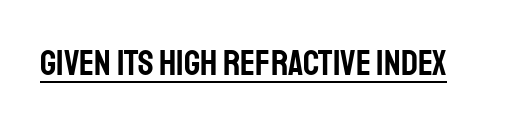
Nope, not italic — everything's standing straight. Varying glyph widths throughout — classic text-font behaviour. Looks like someone drew a line under every word here. Is this a sans? Yes — the strokes have no serifs. Glyph-to-glyph distance matches everyday printed text.
